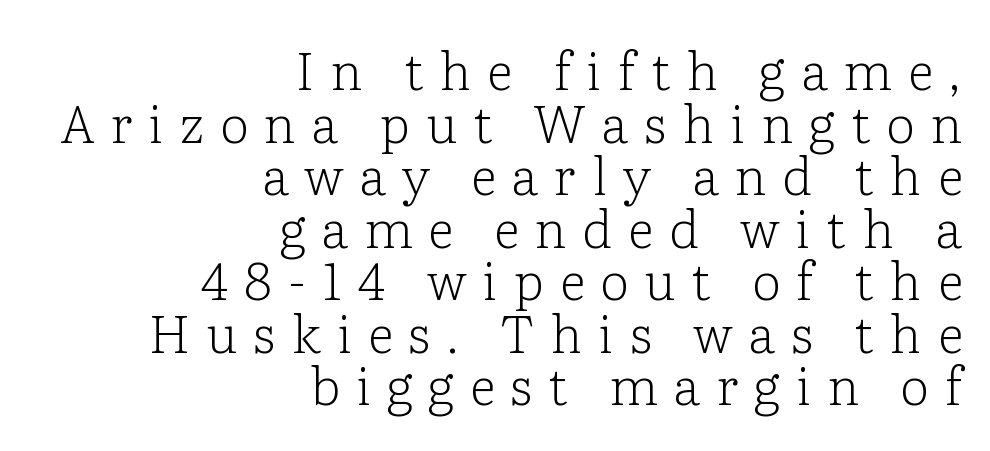
{"serif": "yes", "italic": "no", "bold": "no", "weight": "light", "width": "normal", "stroke_contrast": "low", "x_height": "medium", "monospaced": "no", "underline": "no", "align": "right", "line_spacing": "tight", "line_spacing_ratio": 1.01, "letter_spacing": "wide", "letter_spacing_em": 0.3, "glyph_px": 52}
